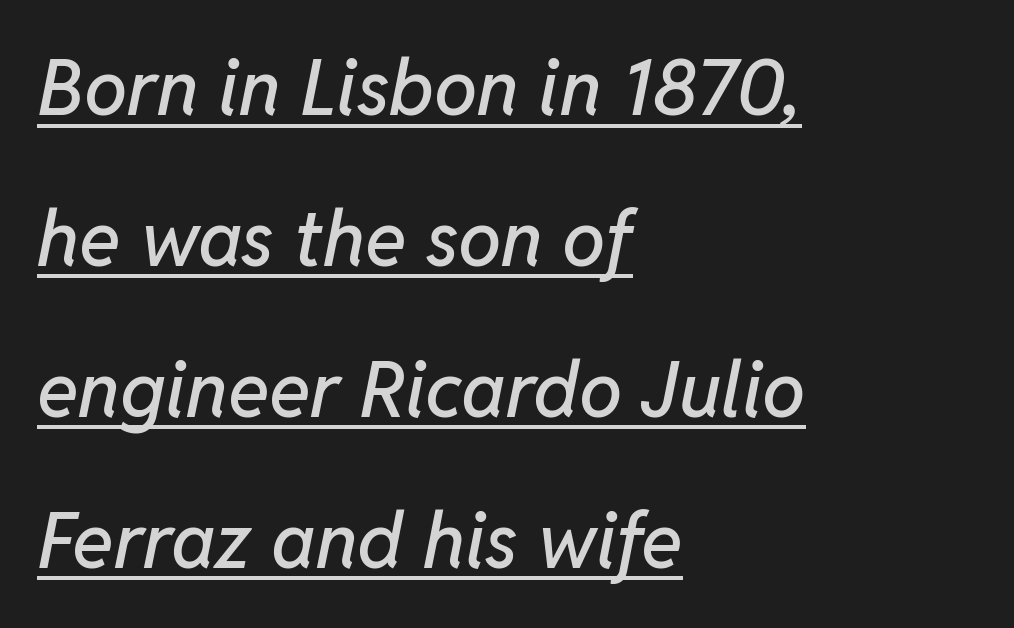
Line beginnings align vertically; line endings do not. You could not count columns in this text — the font is proportionally spaced. The space between consecutive lines is lavish. Italic: yes, the glyphs are oblique.
